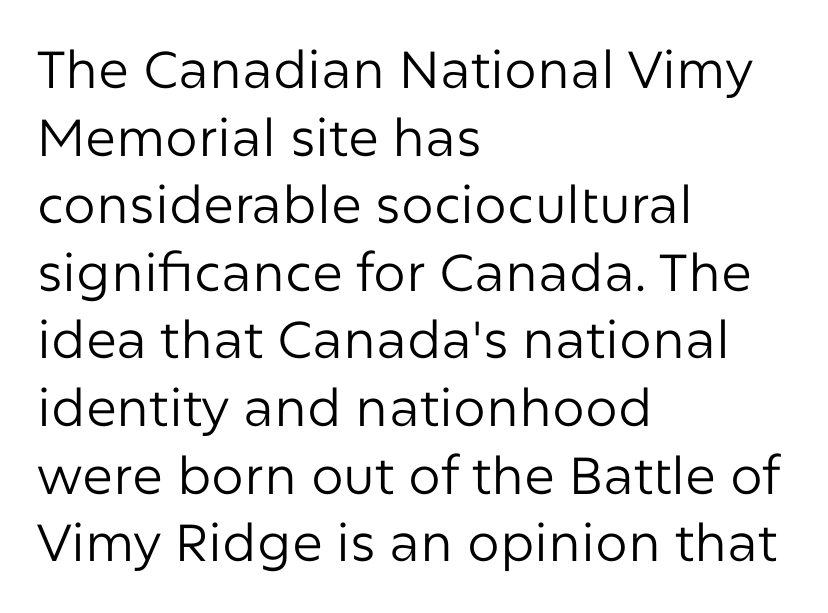
{"serif": "no", "italic": "no", "bold": "no", "weight": "regular", "width": "normal", "stroke_contrast": "low", "x_height": "medium", "monospaced": "no", "underline": "no", "align": "left", "line_spacing": "normal", "line_spacing_ratio": 1.3, "letter_spacing": "normal", "letter_spacing_em": 0.0, "glyph_px": 52}
